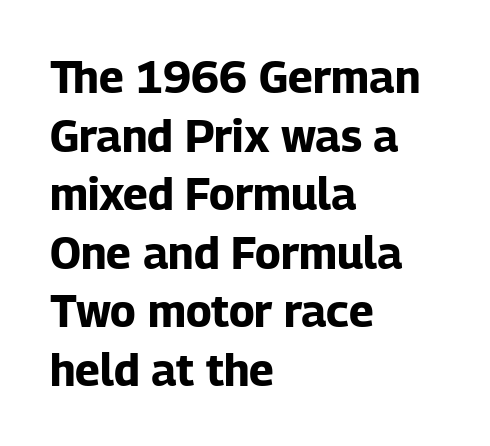
The image shows 44 px bold sans-serif type, upright; set left-aligned, normal line spacing (1.33x), normal letter spacing, not underlined; low stroke contrast and a medium x-height.
